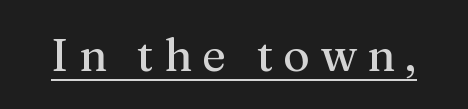
{"serif": "yes", "italic": "no", "bold": "no", "weight": "regular", "width": "normal", "stroke_contrast": "medium", "x_height": "medium", "monospaced": "no", "underline": "yes", "letter_spacing": "wide", "letter_spacing_em": 0.22, "glyph_px": 46}
